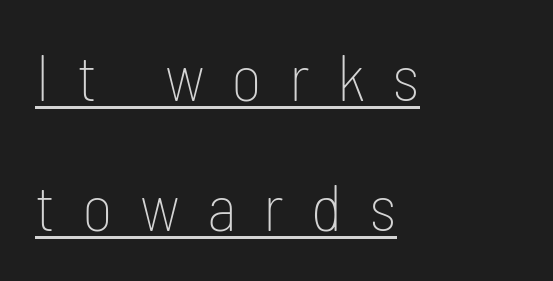
{"serif": "no", "italic": "no", "bold": "no", "weight": "thin", "width": "condensed", "stroke_contrast": "low", "x_height": "medium", "monospaced": "no", "underline": "yes", "align": "left", "line_spacing": "loose", "line_spacing_ratio": 1.97, "letter_spacing": "wide", "letter_spacing_em": 0.41, "glyph_px": 66}
